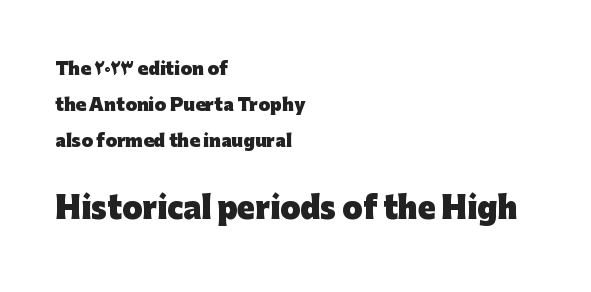
{"serif": "no", "italic": "no", "bold": "yes", "weight": "heavy", "width": "normal", "stroke_contrast": "low", "x_height": "medium", "monospaced": "no", "underline": "no", "align": "left", "line_spacing": "loose", "line_spacing_ratio": 2.12, "letter_spacing": "normal", "letter_spacing_em": 0.0, "larger_block": "second", "size_ratio": 1.71, "glyph_px": 29}
